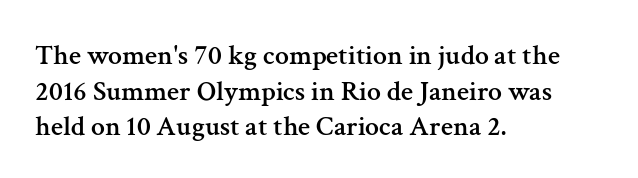
{"serif": "yes", "italic": "no", "width": "normal", "stroke_contrast": "medium", "x_height": "medium", "monospaced": "no", "underline": "no", "align": "left", "line_spacing": "normal", "line_spacing_ratio": 1.27, "letter_spacing": "normal", "letter_spacing_em": 0.0, "glyph_px": 28}
